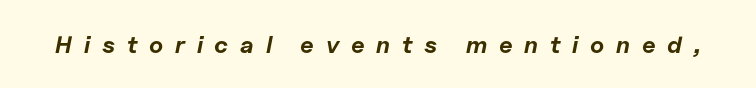
Q: Is the text bold? A: Yes.
Q: Is the text italic (slanted)? A: Yes, it leans right by about 11 degrees.
Q: Is the text underlined? A: No.
Q: Is the spacing between letters normal or unusually wide? A: Unusually wide.
